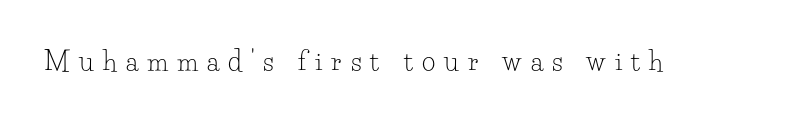
{"italic": "no", "bold": "no", "underline": "no", "letter_spacing": "wide", "letter_spacing_em": 0.35, "glyph_px": 26}
